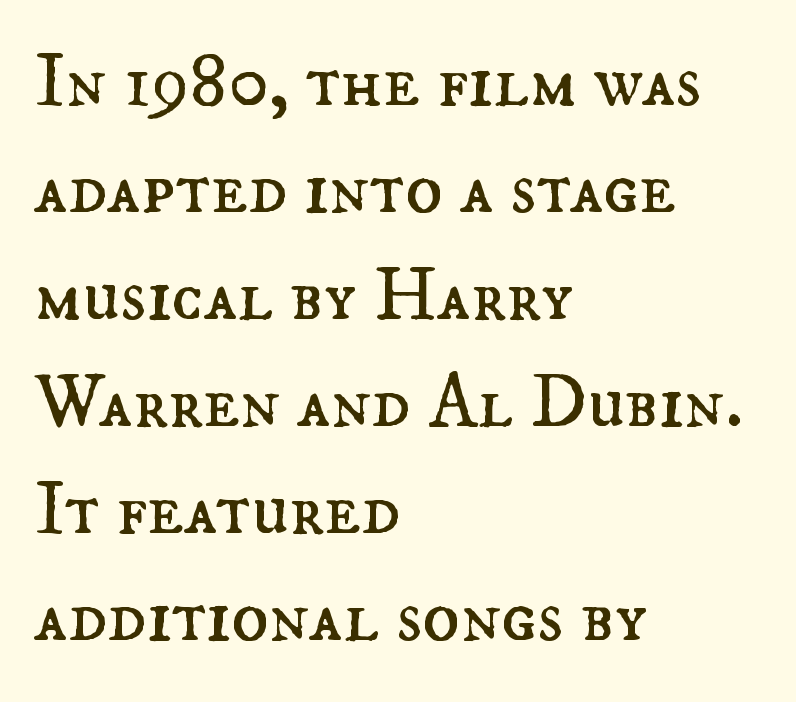
The image shows 77 px regular-weight type, upright; set left-aligned, normal line spacing (1.39x), normal letter spacing, not underlined; medium stroke contrast and a small x-height.
